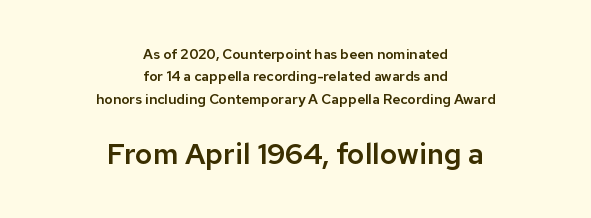
Of the two passages, the one underneath uses the larger point size. These lines are rendered in a variable-pitch font. Each letter's strokes conclude bluntly, with no projecting serifs. The passage is arranged like a title page — every line centered. These lines were composed using upright roman letters. Does extra space separate the letters? No, they use regular spacing.
